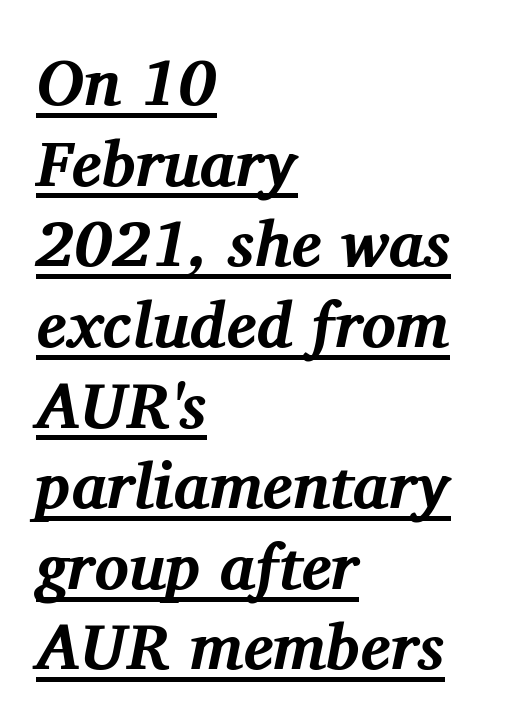
{"serif": "yes", "italic": "yes", "lean": "right", "slant_degrees": 11, "bold": "yes", "weight": "bold", "width": "normal", "stroke_contrast": "medium", "x_height": "medium", "monospaced": "no", "underline": "yes", "align": "left", "line_spacing": "normal", "line_spacing_ratio": 1.26, "letter_spacing": "normal", "letter_spacing_em": 0.0, "glyph_px": 64}
